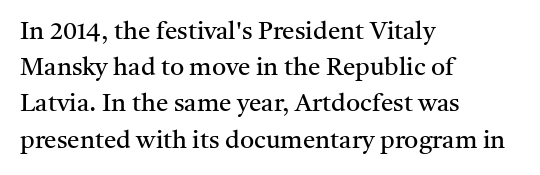
{"italic": "no", "bold": "no", "underline": "no", "align": "left", "line_spacing": "normal", "line_spacing_ratio": 1.45, "letter_spacing": "normal", "letter_spacing_em": 0.0, "glyph_px": 25}
